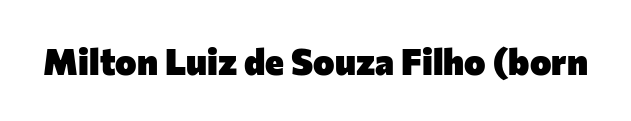
Q: Is the text bold? A: Yes.
Q: Is the text italic (slanted)? A: No, it is upright.
Q: Is the typeface a serif or a sans-serif typeface? A: Sans-serif.
Q: Is the text underlined? A: No.
Q: Is the spacing between letters normal or unusually wide? A: Normal.
Q: Width (condensed, normal, or wide)? A: Normal.
Q: Stroke contrast? A: Low.
Q: x-height? A: Medium.
Q: Monospaced? A: No.
